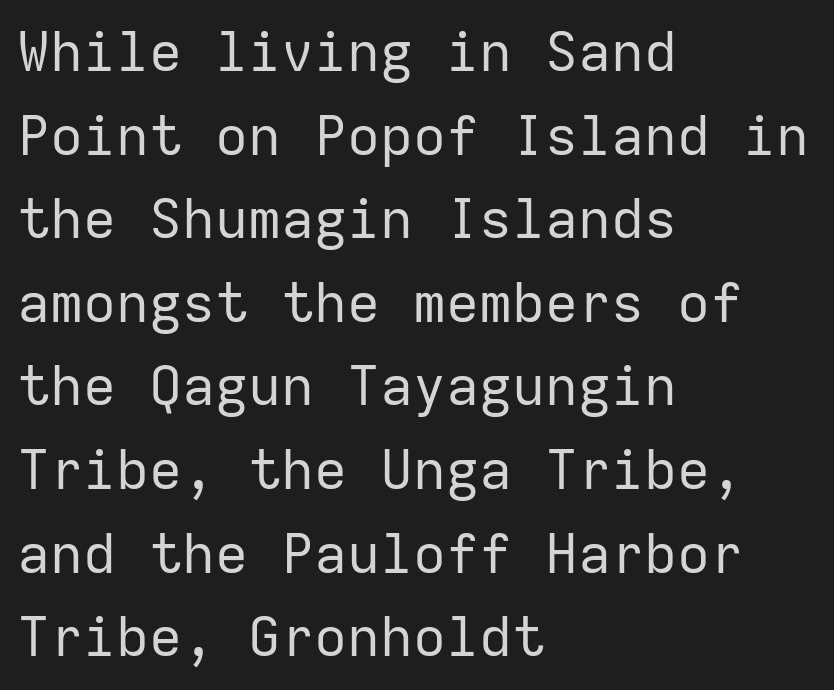
{"serif": "no", "italic": "no", "bold": "no", "weight": "regular", "width": "normal", "stroke_contrast": "low", "x_height": "medium", "monospaced": "yes", "underline": "no", "align": "left", "line_spacing": "normal", "line_spacing_ratio": 1.52, "letter_spacing": "normal", "letter_spacing_em": 0.0, "glyph_px": 55}
